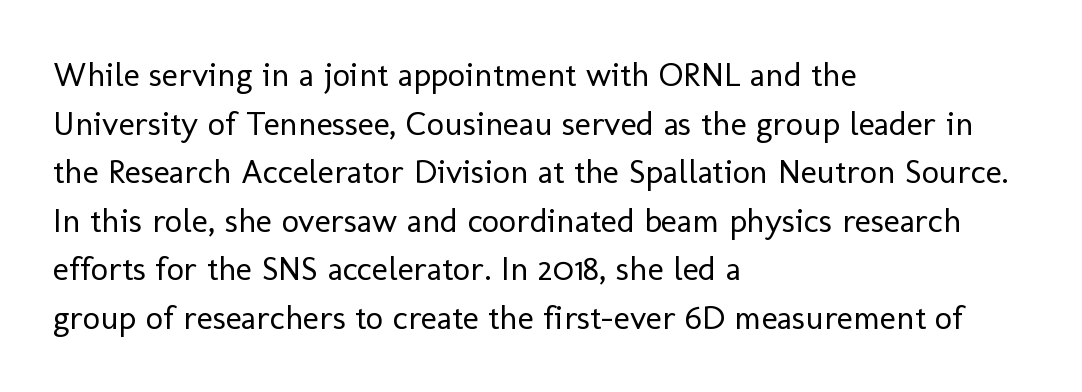
{"serif": "no", "italic": "no", "bold": "no", "weight": "regular", "width": "normal", "stroke_contrast": "low", "x_height": "medium", "monospaced": "no", "underline": "no", "align": "left", "line_spacing": "normal", "line_spacing_ratio": 1.43, "letter_spacing": "normal", "letter_spacing_em": 0.0, "glyph_px": 34}
